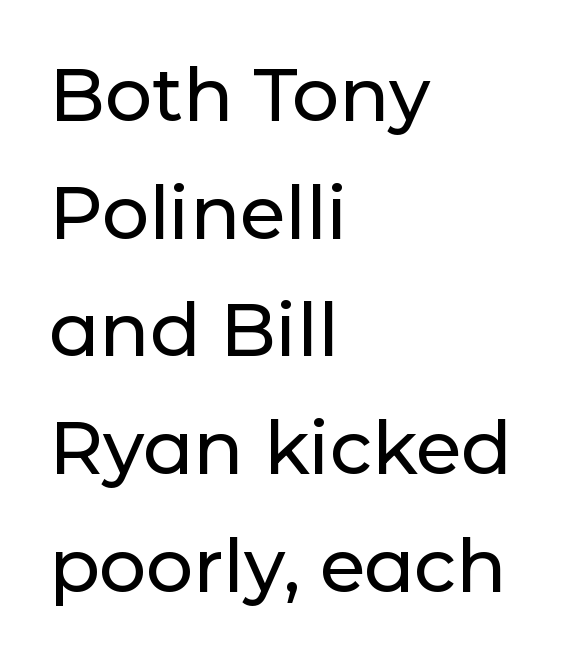
The image shows 74 px sans-serif type, upright; set left-aligned, normal line spacing (1.59x), normal letter spacing, not underlined; low stroke contrast and a medium x-height.
